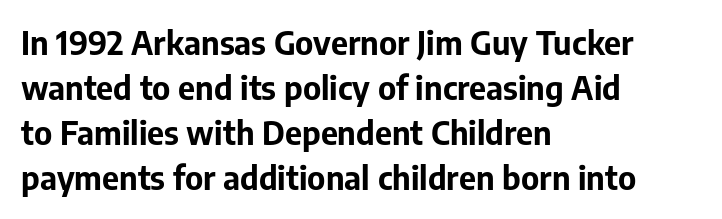
Q: Is the text bold? A: Yes.
Q: Is the text italic (slanted)? A: No, it is upright.
Q: Is the typeface a serif or a sans-serif typeface? A: Sans-serif.
Q: Is the text underlined? A: No.
Q: How is the paragraph aligned? A: Left-aligned.
Q: Is the spacing between letters normal or unusually wide? A: Normal.
Q: Is the spacing between lines tight, normal or loose? A: Normal.
Q: Width (condensed, normal, or wide)? A: Normal.
Q: Stroke contrast? A: Low.
Q: x-height? A: Medium.
Q: Monospaced? A: No.
